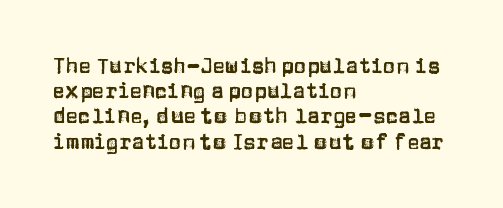
The image shows 21 px text type, upright; set left-aligned, line spacing 1.2x, normal letter spacing, not underlined.
